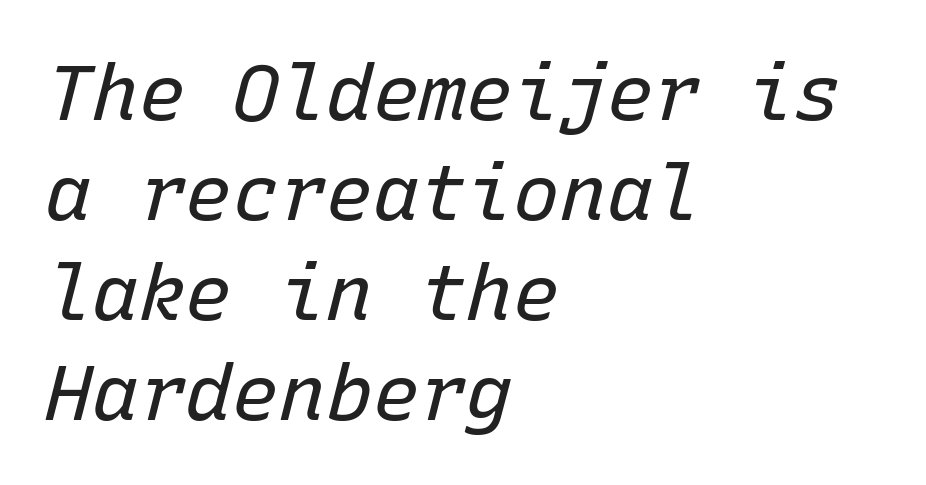
The image shows 78 px regular-weight type, italic (leaning right), monospaced; set left-aligned, normal line spacing (1.28x), normal letter spacing, not underlined; low stroke contrast and a medium x-height.
